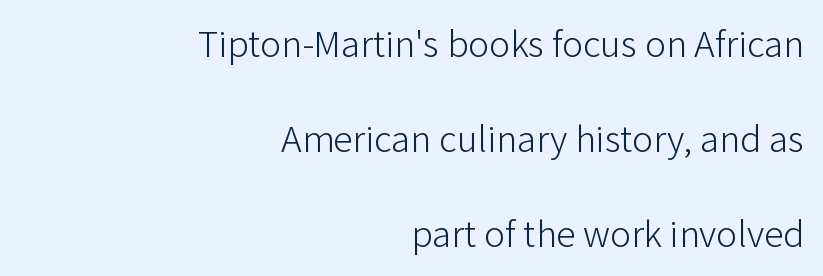
Leading: increased. The letters stand upright; this is a roman face. The space beneath each line is pristine and unruled. The typesetting does not lean heavy: it is not bold. The designer went with a sans here, leaving each stem footless. Is this a fixed-width face? No — the glyphs have proportional, varying widths.
